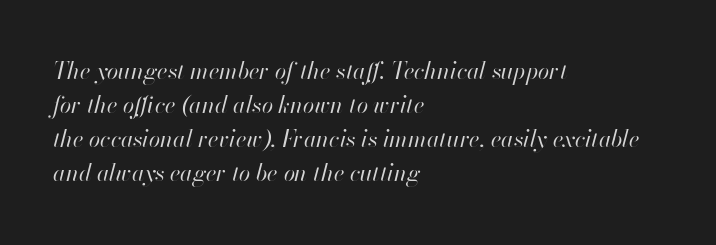
Q: Is the text bold? A: No.
Q: Is the text italic (slanted)? A: Yes, it leans right by about 13 degrees.
Q: Is the text underlined? A: No.
Q: How is the paragraph aligned? A: Left-aligned.
Q: Is the spacing between letters normal or unusually wide? A: Normal.
Q: Is the spacing between lines tight, normal or loose? A: Normal.
